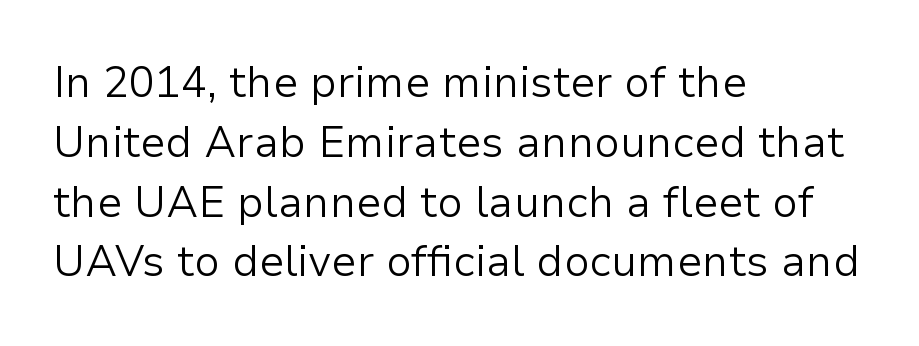
{"serif": "no", "italic": "no", "bold": "no", "weight": "light", "width": "normal", "stroke_contrast": "low", "x_height": "medium", "monospaced": "no", "underline": "no", "align": "left", "line_spacing": "normal", "line_spacing_ratio": 1.39, "letter_spacing": "normal", "letter_spacing_em": 0.0, "glyph_px": 43}
